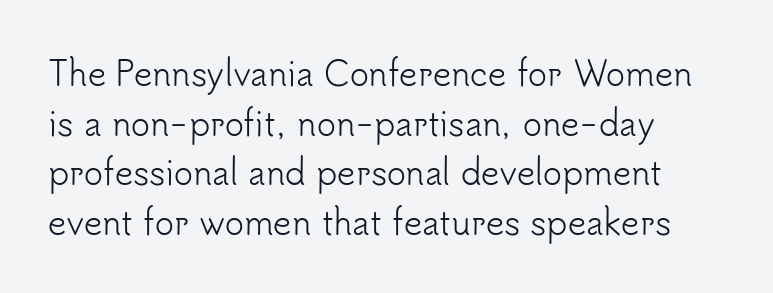
The image shows 32 px light sans-serif type, upright; set left-aligned, normal line spacing (1.55x), normal letter spacing, not underlined; low stroke contrast and a small x-height.
